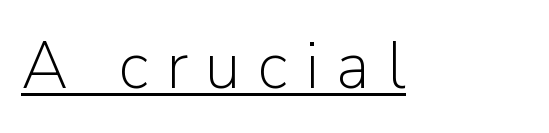
Q: Is the text bold? A: No.
Q: Is the text italic (slanted)? A: No, it is upright.
Q: Is the typeface a serif or a sans-serif typeface? A: Sans-serif.
Q: Is the text underlined? A: Yes.
Q: Is the spacing between letters normal or unusually wide? A: Unusually wide.
Q: Width (condensed, normal, or wide)? A: Normal.
Q: Stroke contrast? A: Low.
Q: x-height? A: Medium.
Q: Monospaced? A: No.
